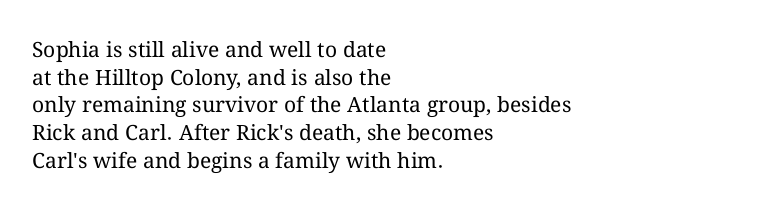
Every stem runs plumb, perpendicular to the baseline. Leftover space on each line is placed entirely after the last word. Check the space under the baseline: it is left empty. This reads as an unemphasized weight, regular at the heaviest. Caption: standard tracking, unaltered.
